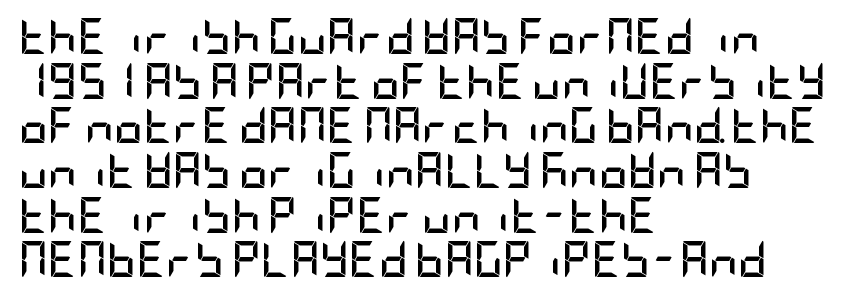
The image shows 36 px semibold, condensed sans-serif type, upright; set left-aligned, line spacing 1.24x, normal letter spacing, not underlined; low stroke contrast and a large x-height.
